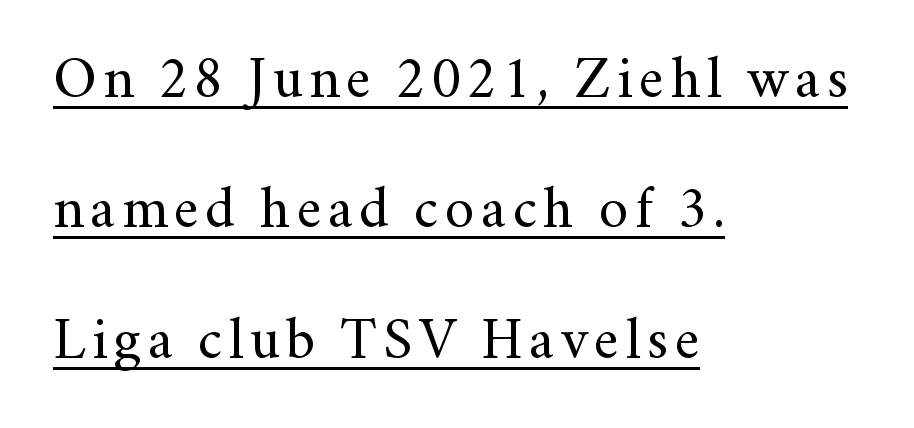
The image shows 58 px regular-weight serif type, upright; set left-aligned, loose line spacing (2.25x), underlined; medium stroke contrast and a small x-height.
